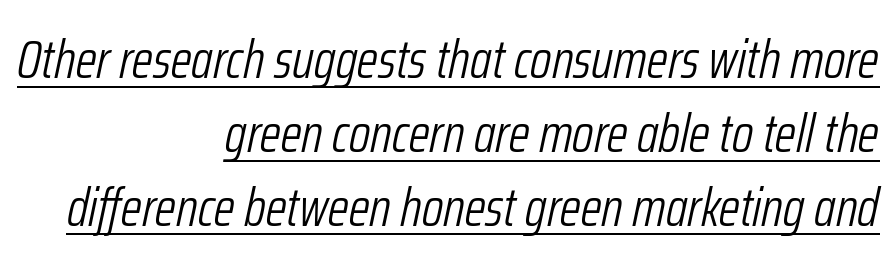
{"italic": "yes", "lean": "right", "slant_degrees": 12, "bold": "no", "weight": "light", "width": "condensed", "stroke_contrast": "low", "x_height": "medium", "monospaced": "no", "underline": "yes", "align": "right", "line_spacing": "normal", "line_spacing_ratio": 1.37, "letter_spacing": "normal", "letter_spacing_em": 0.0, "glyph_px": 54}
